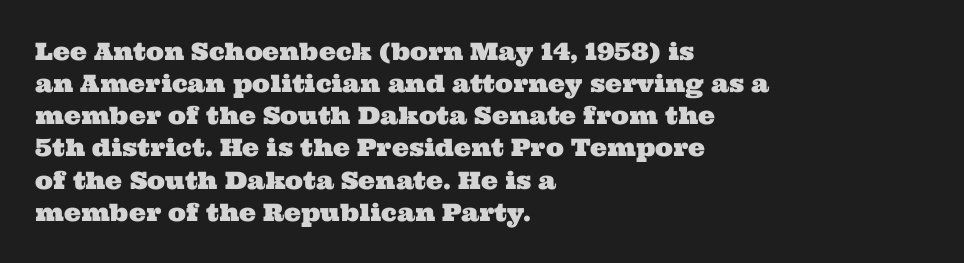
Q: Is the text underlined? A: No.
Q: How is the paragraph aligned? A: Left-aligned.
Q: Is the spacing between letters normal or unusually wide? A: Normal.
Q: Is the spacing between lines tight, normal or loose? A: Normal.
